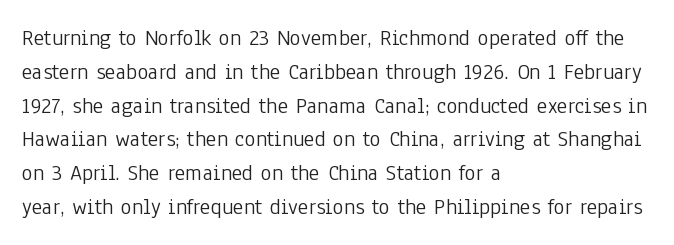
The image shows 23 px text type, upright; set left-aligned, normal line spacing (1.47x), normal letter spacing, not underlined.
